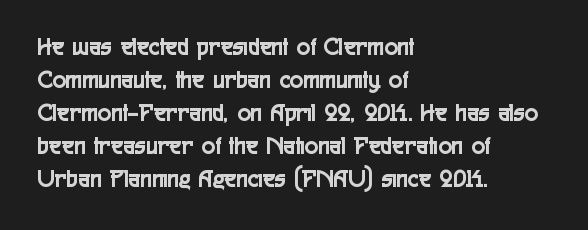
{"italic": "no", "underline": "no", "align": "left", "line_spacing": "normal", "line_spacing_ratio": 1.32, "letter_spacing": "normal", "letter_spacing_em": 0.0, "glyph_px": 25}
